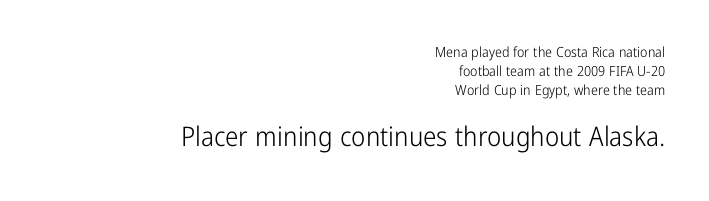
Q: Is the text bold? A: No.
Q: Is the text italic (slanted)? A: No, it is upright.
Q: Is the text underlined? A: No.
Q: How is the paragraph aligned? A: Right-aligned.
Q: Is the spacing between letters normal or unusually wide? A: Normal.
Q: Is the spacing between lines tight, normal or loose? A: Normal.
Q: Which block of text is set in a larger size, the first (top) or the second (bottom)? A: The second (bottom) one.
